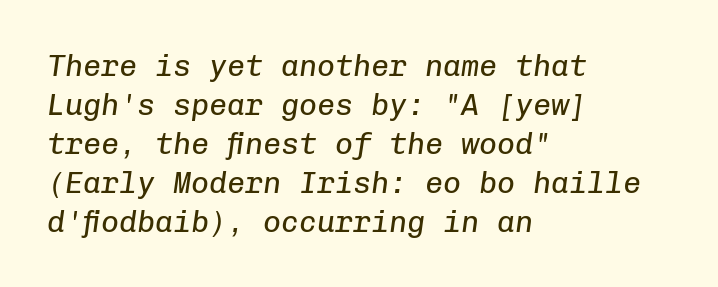
Rendered with sloped, italic letterforms. These lines are rendered in a fixed-pitch font. A light-to-regular cut is what we see here. Standard letterfit; no display-style spreading of the glyphs. The lines sit at an ordinary, default distance from one another. Underline: absent.
